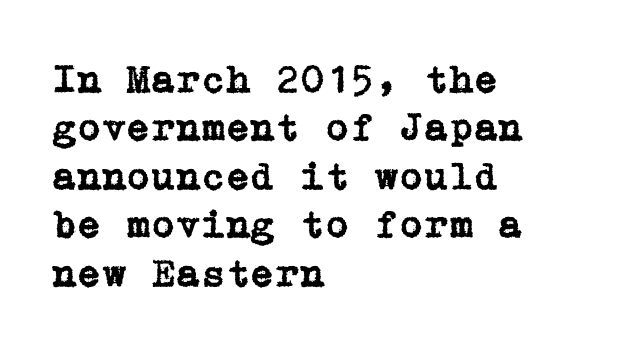
{"serif": "yes", "italic": "no", "width": "normal", "stroke_contrast": "low", "x_height": "medium", "underline": "no", "align": "left", "line_spacing_ratio": 1.21, "letter_spacing": "normal", "letter_spacing_em": 0.0, "glyph_px": 40}
